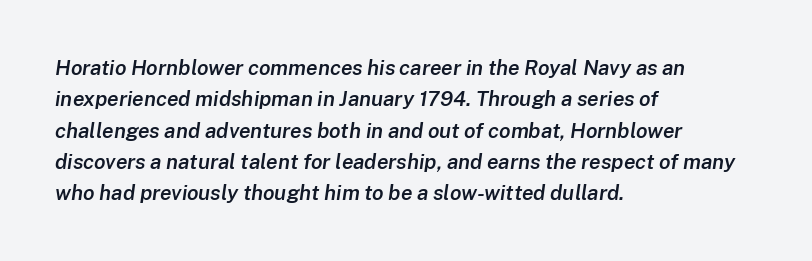
Caption: multi-line text, flush left, ragged right. The line texture is even and compact thanks to regular tracking. Bare-footed words on every line. Summary of vertical rhythm: regular, with standard interline spacing.
